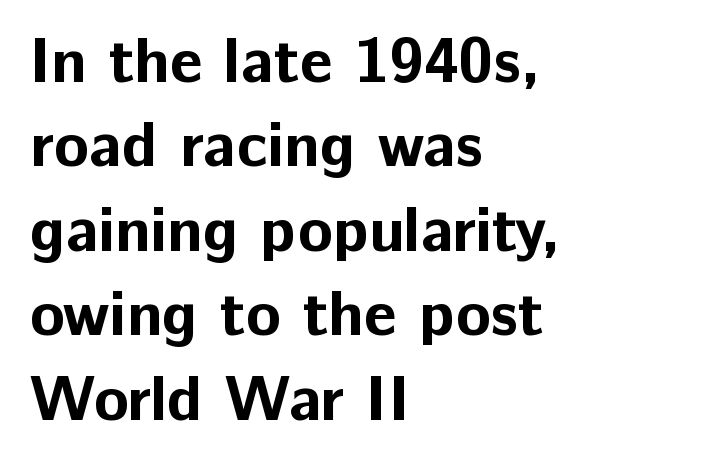
Q: Is the text bold? A: Yes.
Q: Is the text italic (slanted)? A: No, it is upright.
Q: Is the typeface a serif or a sans-serif typeface? A: Sans-serif.
Q: Is the text underlined? A: No.
Q: How is the paragraph aligned? A: Left-aligned.
Q: Is the spacing between letters normal or unusually wide? A: Normal.
Q: Is the spacing between lines tight, normal or loose? A: Normal.
Q: Width (condensed, normal, or wide)? A: Normal.
Q: Stroke contrast? A: Low.
Q: x-height? A: Medium.
Q: Monospaced? A: No.
